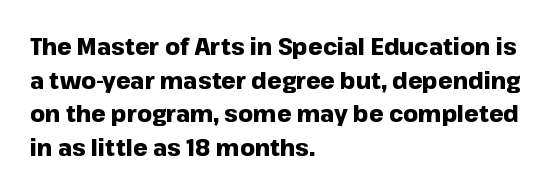
Q: Is the text bold? A: Yes.
Q: Is the text italic (slanted)? A: No, it is upright.
Q: Is the text underlined? A: No.
Q: How is the paragraph aligned? A: Left-aligned.
Q: Is the spacing between letters normal or unusually wide? A: Normal.
Q: Is the spacing between lines tight, normal or loose? A: Normal.
